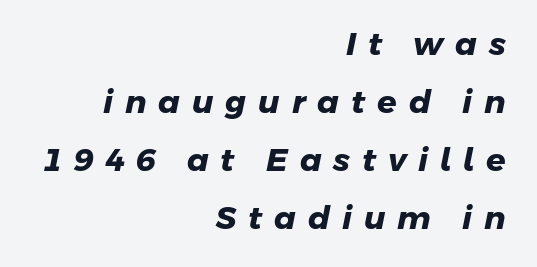
Q: Is the text bold? A: Yes.
Q: Is the typeface a serif or a sans-serif typeface? A: Sans-serif.
Q: Is the text underlined? A: No.
Q: How is the paragraph aligned? A: Right-aligned.
Q: Is the spacing between letters normal or unusually wide? A: Unusually wide.
Q: Width (condensed, normal, or wide)? A: Normal.
Q: Stroke contrast? A: Low.
Q: x-height? A: Medium.
Q: Monospaced? A: No.
